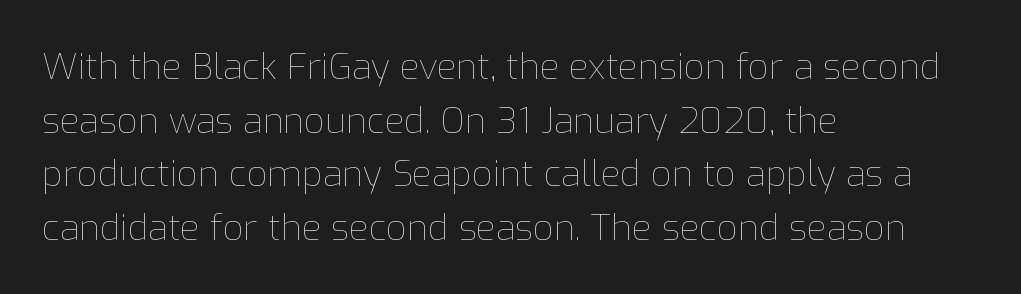
Characters remain perfectly vertical along every line. Think of a printed novel: that variable character pitch is what you see here. Notice how descenders clear the ascenders below comfortably — that's standard leading. Characters follow at the spacing the type designer built in. No word sits above an underline.
